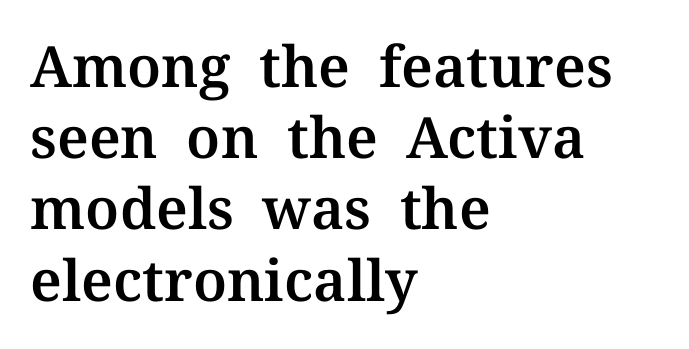
{"serif": "yes", "italic": "no", "width": "normal", "stroke_contrast": "medium", "x_height": "medium", "monospaced": "no", "underline": "no", "align": "left", "line_spacing": "normal", "line_spacing_ratio": 1.25, "letter_spacing": "normal", "letter_spacing_em": 0.0, "glyph_px": 57}
